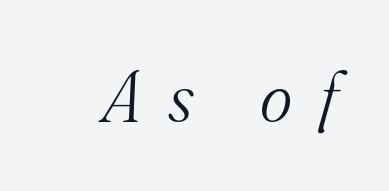
The image shows 70 px light serif type, italic (leaning right); set unusually wide letter spacing (+0.38 em), not underlined; medium stroke contrast and a small x-height.
